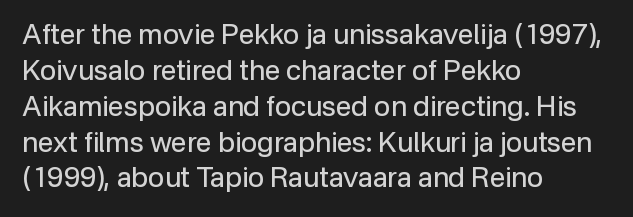
Looks like regular typesetting: each glyph gets only the width it needs. Compared with a typical body face, this is equally light or lighter still. Regarding leading, the lines here are spaced in the standard way. Short and long lines alike share a common starting point at left. Regarding serifs, this sample does without them.
